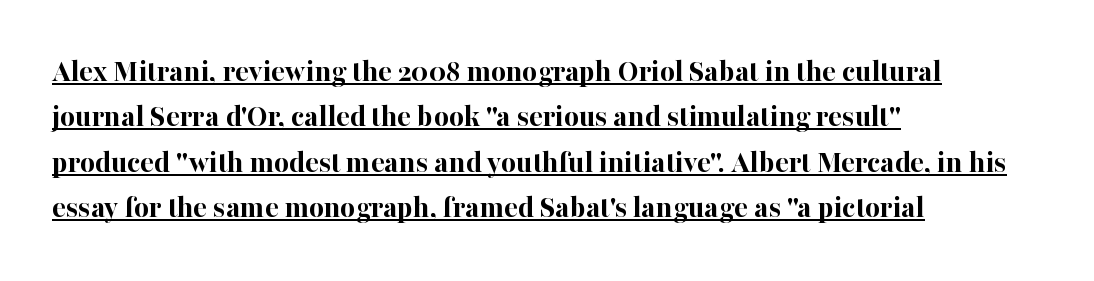
{"serif": "yes", "italic": "no", "bold": "yes", "weight": "bold", "width": "normal", "stroke_contrast": "high", "x_height": "medium", "monospaced": "no", "underline": "yes", "align": "left", "line_spacing": "normal", "line_spacing_ratio": 1.42, "letter_spacing": "normal", "letter_spacing_em": 0.0, "glyph_px": 32}
